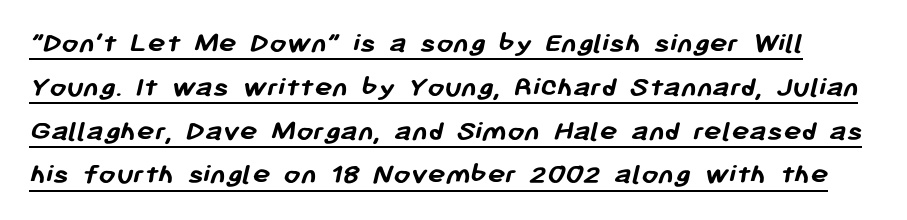
{"serif": "no", "bold": "yes", "weight": "semibold", "width": "normal", "stroke_contrast": "low", "x_height": "medium", "monospaced": "no", "underline": "yes", "line_spacing": "normal", "line_spacing_ratio": 1.46, "letter_spacing": "normal", "letter_spacing_em": 0.0, "glyph_px": 30}
